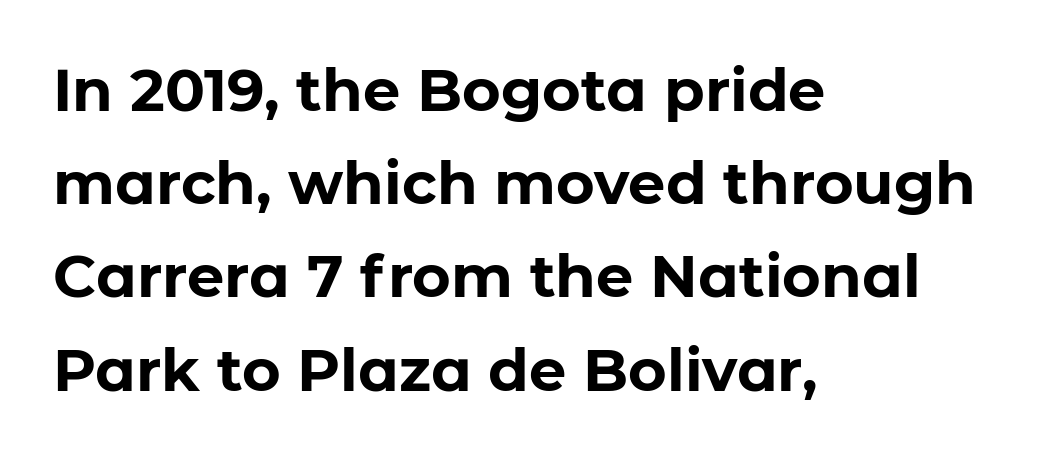
Q: Is the text bold? A: Yes.
Q: Is the text italic (slanted)? A: No, it is upright.
Q: Is the typeface a serif or a sans-serif typeface? A: Sans-serif.
Q: Is the text underlined? A: No.
Q: How is the paragraph aligned? A: Left-aligned.
Q: Is the spacing between letters normal or unusually wide? A: Normal.
Q: Is the spacing between lines tight, normal or loose? A: Normal.
Q: Width (condensed, normal, or wide)? A: Normal.
Q: Stroke contrast? A: Low.
Q: x-height? A: Medium.
Q: Monospaced? A: No.
